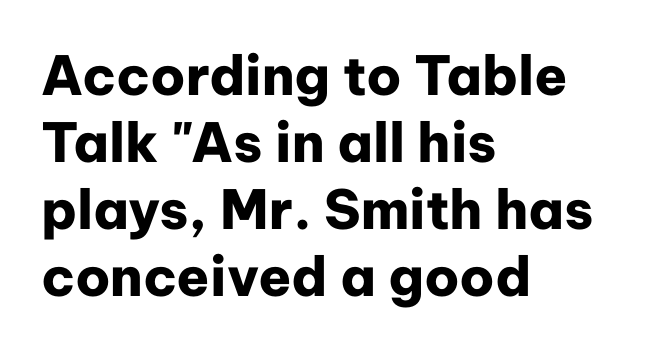
The ragged edge is on the right, which tells us the setting is flush left. A sans-serif font was chosen for this passage. Upright lettering throughout. Between one letter and the next there's only the usual sliver of space. Heavy-handed strokes throughout: this text is bold.
